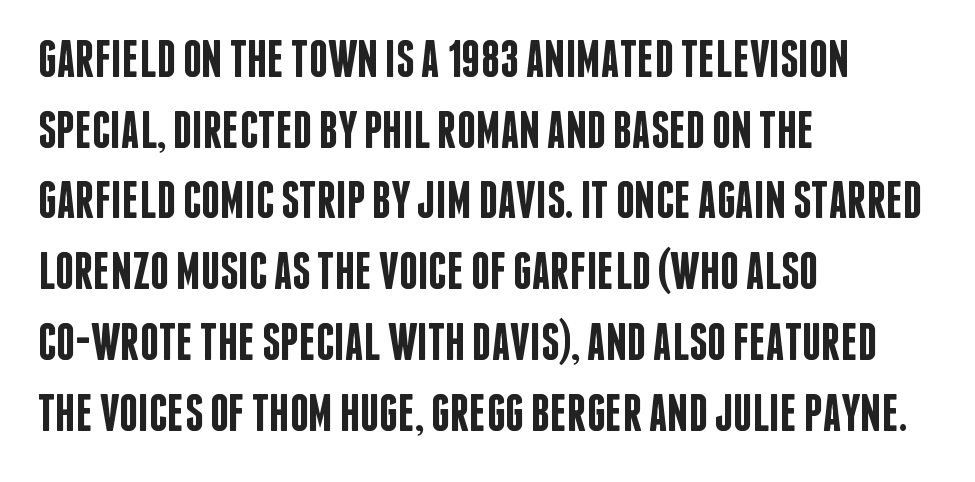
Typographically, this falls in the sans-serif category. Characters remain perfectly vertical along every line. Observe the ordinary spacing: letters are neighbours, not strangers. Moderately thickened strokes mark this as semibold type. Beneath every word, the page is bare.
